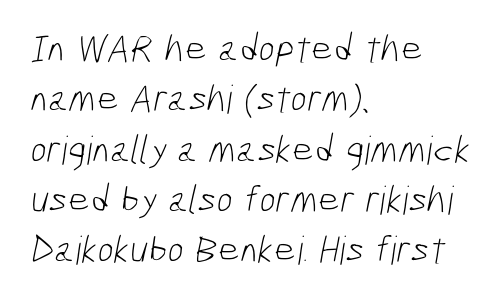
The image shows 39 px light, condensed sans-serif type; set left-aligned, normal line spacing (1.29x), normal letter spacing, not underlined; low stroke contrast and a medium x-height.
